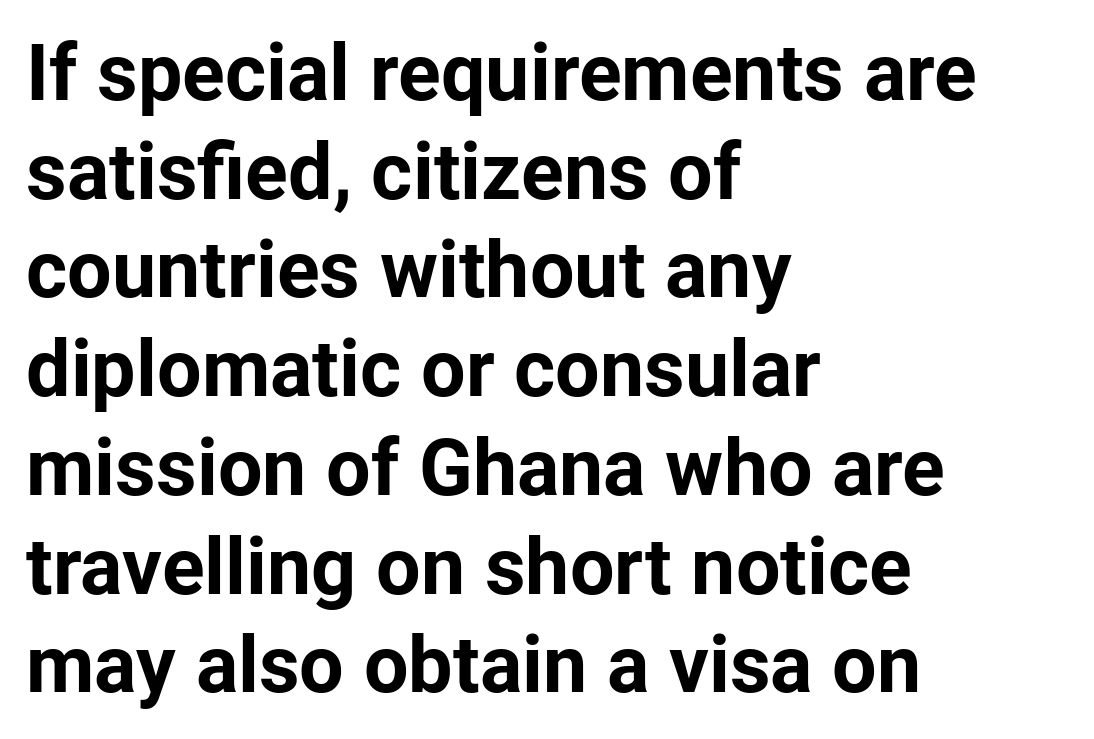
The image shows 79 px bold sans-serif type, upright; set left-aligned, normal line spacing (1.25x), normal letter spacing, not underlined; low stroke contrast and a medium x-height.
